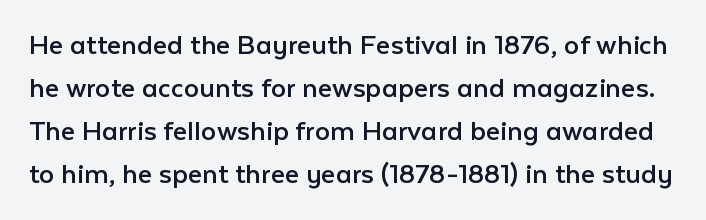
{"serif": "no", "italic": "no", "bold": "no", "weight": "regular", "width": "normal", "stroke_contrast": "low", "x_height": "medium", "monospaced": "no", "underline": "no", "line_spacing": "normal", "line_spacing_ratio": 1.39, "letter_spacing": "normal", "letter_spacing_em": 0.0, "glyph_px": 31}
